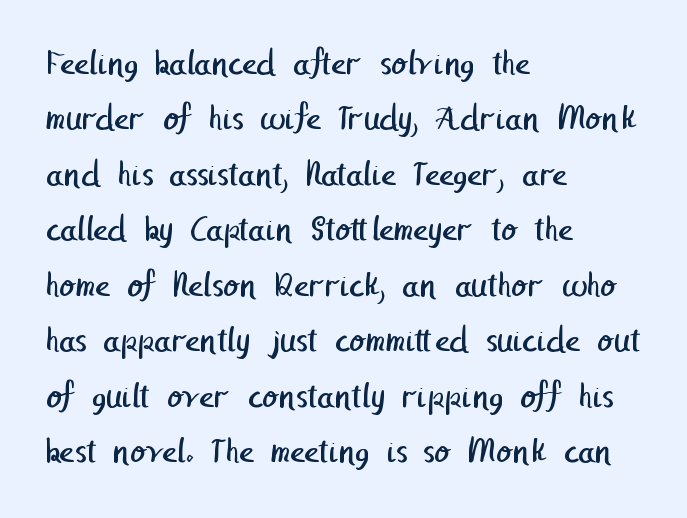
Q: Is the text bold? A: No.
Q: Is the typeface a serif or a sans-serif typeface? A: Sans-serif.
Q: Is the text underlined? A: No.
Q: How is the paragraph aligned? A: Left-aligned.
Q: Is the spacing between letters normal or unusually wide? A: Normal.
Q: Is the spacing between lines tight, normal or loose? A: Normal.
Q: Width (condensed, normal, or wide)? A: Normal.
Q: Stroke contrast? A: Low.
Q: x-height? A: Medium.
